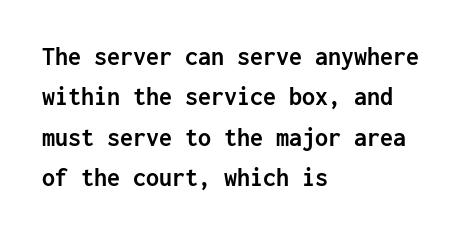
The image shows 26 px bold type, upright; set left-aligned, normal line spacing (1.55x), normal letter spacing, not underlined.
